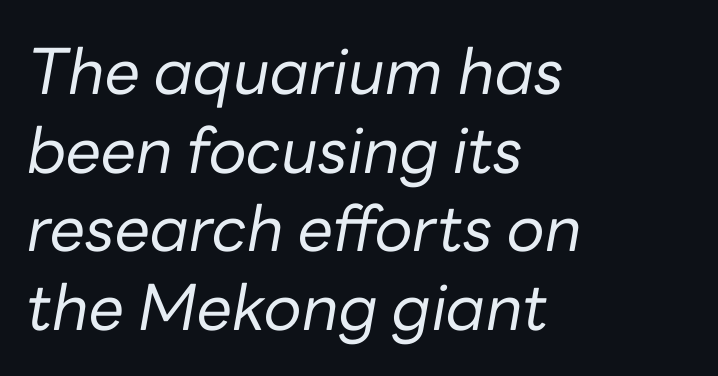
The rag falls on the right side of this text block. The font sits on the lighter half of the weight spectrum, regular included. This is oblique type, the kind used for emphasis or titles. If you measured baseline to baseline, you'd find a middling distance. Descenders are the only things crossing below the line.
